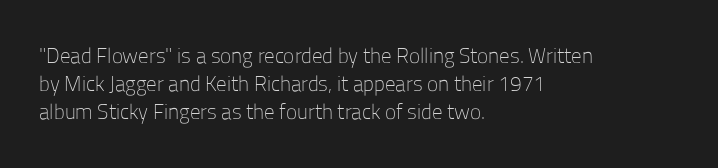
The image shows 21 px text type, upright; set left-aligned, normal line spacing (1.34x), normal letter spacing, not underlined.
